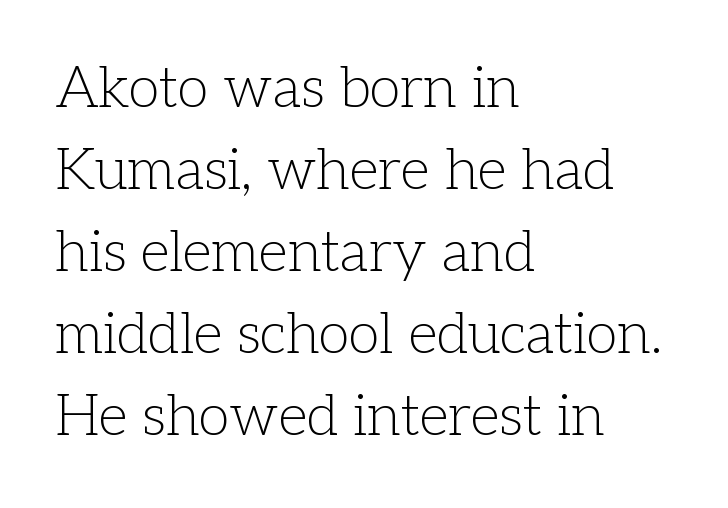
{"serif": "yes", "italic": "no", "bold": "no", "weight": "light", "width": "normal", "stroke_contrast": "low", "x_height": "medium", "monospaced": "no", "underline": "no", "align": "left", "line_spacing": "normal", "line_spacing_ratio": 1.44, "letter_spacing": "normal", "letter_spacing_em": 0.0, "glyph_px": 57}
